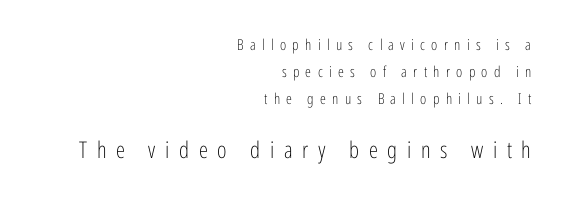
{"italic": "no", "bold": "no", "underline": "no", "align": "right", "line_spacing_ratio": 1.81, "letter_spacing": "wide", "letter_spacing_em": 0.42, "larger_block": "second", "size_ratio": 1.53, "glyph_px": 23}
